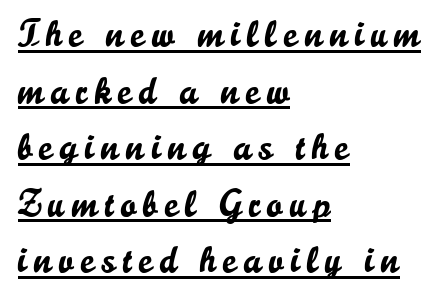
These lines are rendered in a variable-pitch font. A normal amount of white space separates one row of letters from the next. The lines in this sample share a left origin and differ only in where they stop.
